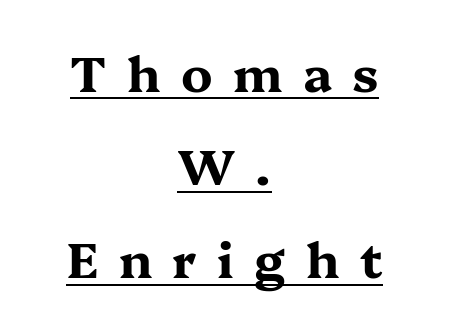
The image shows 49 px bold, wide serif type, upright; set centered, loose line spacing (1.9x), unusually wide letter spacing (+0.42 em), underlined; medium stroke contrast and a medium x-height.
